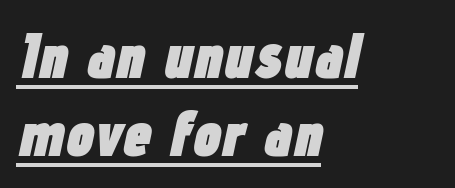
{"italic": "yes", "lean": "right", "slant_degrees": 12, "bold": "yes", "weight": "heavy", "width": "condensed", "stroke_contrast": "low", "x_height": "medium", "monospaced": "no", "underline": "yes", "align": "left", "line_spacing_ratio": 1.22, "letter_spacing": "normal", "letter_spacing_em": 0.0, "glyph_px": 64}
